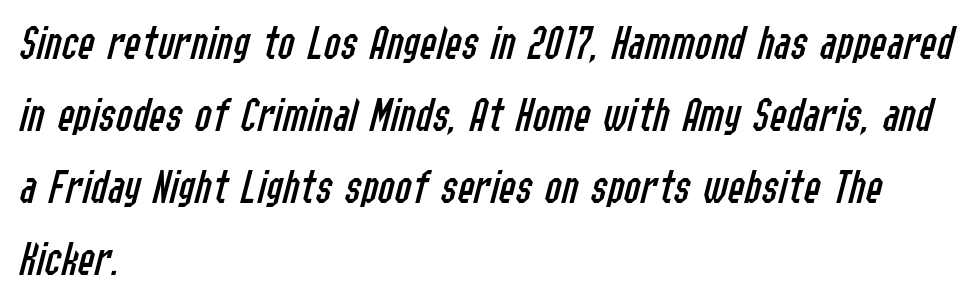
The image shows 50 px regular-weight, condensed type, italic (leaning right); set left-aligned, normal line spacing (1.44x), normal letter spacing, not underlined; low stroke contrast and a medium x-height.
